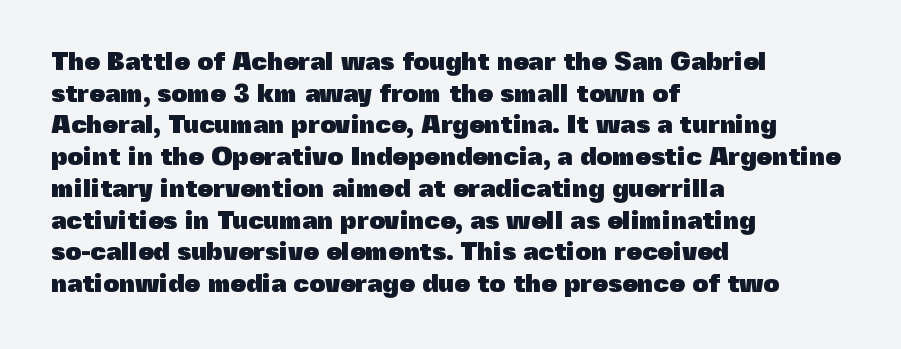
Short and long lines alike share a common starting point at left. The vertical gap from one line to the next is medium. Does the lettering tilt? It doesn't — this is upright. Underline: absent. The tracking reads as untouched default to a designer's eye. Chunky letters — that's bold for sure.
